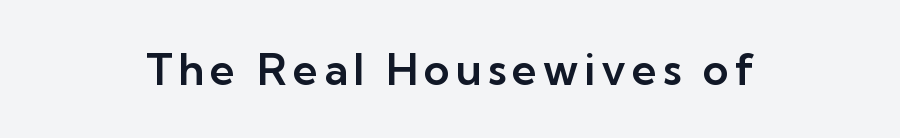
The image shows 44 px sans-serif type, upright; set centered, not underlined; low stroke contrast and a medium x-height.
